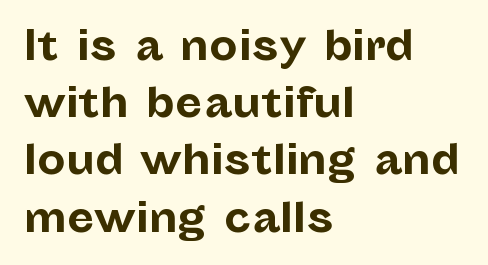
The image shows 40 px bold sans-serif type, upright; set left-aligned, normal line spacing (1.43x), normal letter spacing, not underlined; low stroke contrast and a medium x-height.
